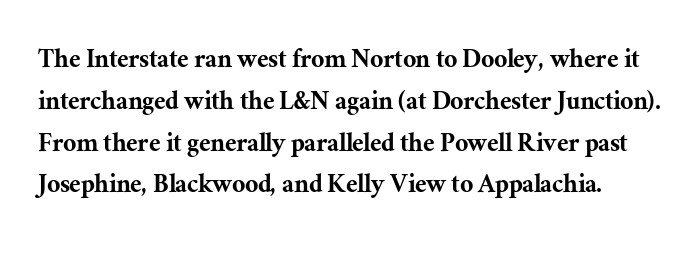
The image shows 29 px serif type, upright; set normal line spacing (1.44x), normal letter spacing, not underlined; medium stroke contrast and a medium x-height.
